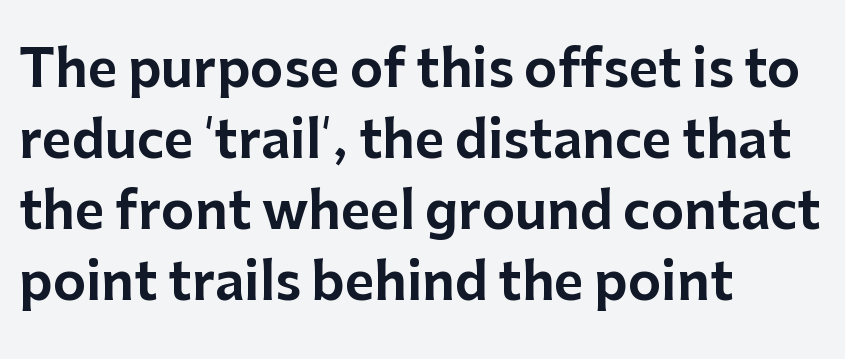
{"serif": "no", "italic": "no", "width": "normal", "stroke_contrast": "low", "x_height": "medium", "monospaced": "no", "underline": "no", "align": "left", "line_spacing": "normal", "line_spacing_ratio": 1.39, "letter_spacing": "normal", "letter_spacing_em": 0.0, "glyph_px": 51}
